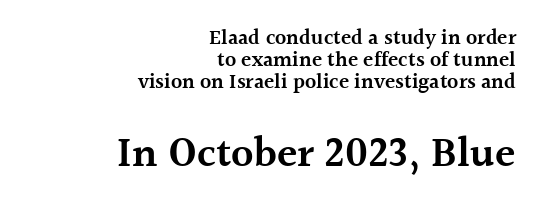
Q: Is the text bold? A: Semi-bold.
Q: Is the text italic (slanted)? A: No, it is upright.
Q: Is the typeface a serif or a sans-serif typeface? A: Serif.
Q: Is the text underlined? A: No.
Q: How is the paragraph aligned? A: Right-aligned.
Q: Is the spacing between letters normal or unusually wide? A: Normal.
Q: Is the spacing between lines tight, normal or loose? A: Tight.
Q: Which block of text is set in a larger size, the first (top) or the second (bottom)? A: The second (bottom) one.
Q: Width (condensed, normal, or wide)? A: Normal.
Q: x-height? A: Medium.
Q: Monospaced? A: No.
